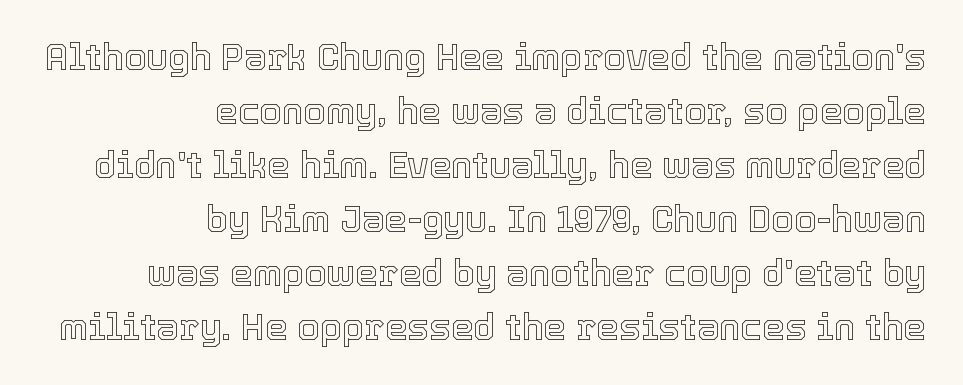
{"italic": "no", "width": "normal", "x_height": "medium", "monospaced": "no", "underline": "no", "align": "right", "line_spacing": "normal", "line_spacing_ratio": 1.5, "letter_spacing": "normal", "letter_spacing_em": 0.0, "glyph_px": 36}
